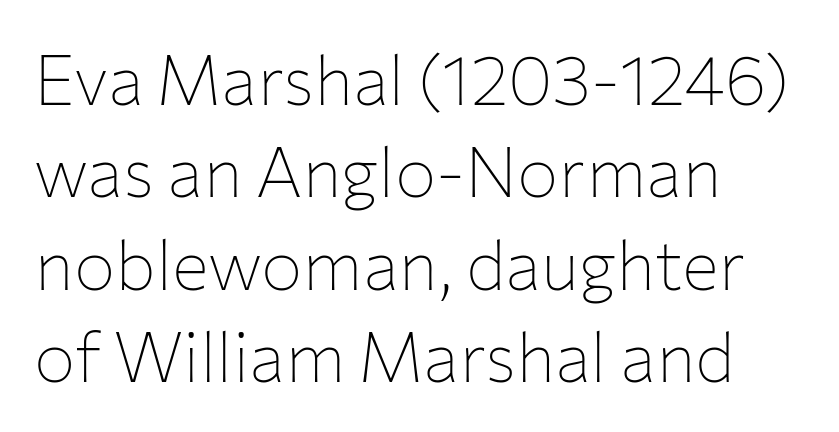
Q: Is the text bold? A: No.
Q: Is the text italic (slanted)? A: No, it is upright.
Q: Is the typeface a serif or a sans-serif typeface? A: Sans-serif.
Q: Is the text underlined? A: No.
Q: How is the paragraph aligned? A: Left-aligned.
Q: Is the spacing between letters normal or unusually wide? A: Normal.
Q: Is the spacing between lines tight, normal or loose? A: Normal.
Q: Width (condensed, normal, or wide)? A: Normal.
Q: Stroke contrast? A: Low.
Q: x-height? A: Medium.
Q: Monospaced? A: No.
